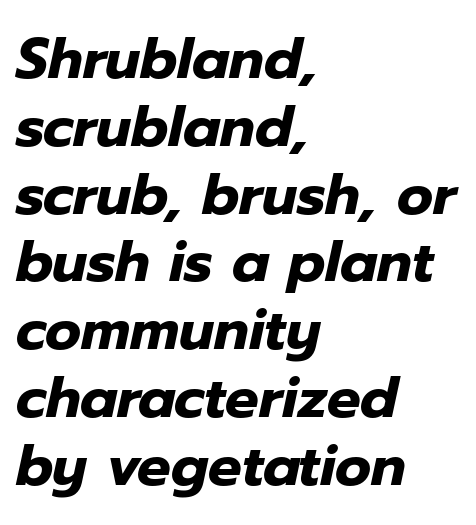
If you drew a ruler down the left edge, every line would touch it. The type is set solid horizontally, with unmodified tracking. The characters look thick and weighty, a clear bold. The letters advance in unequal steps, a hallmark of proportional type. The passage shown leans; its letterforms are oblique.
